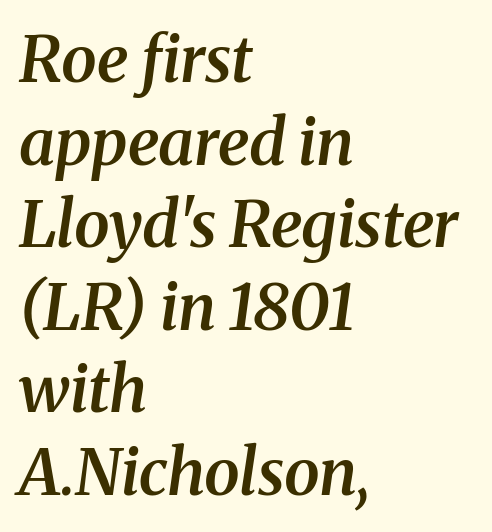
{"serif": "yes", "italic": "yes", "lean": "right", "slant_degrees": 8, "bold": "semi", "weight": "semibold", "width": "normal", "stroke_contrast": "medium", "x_height": "medium", "monospaced": "no", "underline": "no", "align": "left", "line_spacing": "normal", "line_spacing_ratio": 1.29, "letter_spacing": "normal", "letter_spacing_em": 0.0, "glyph_px": 64}
